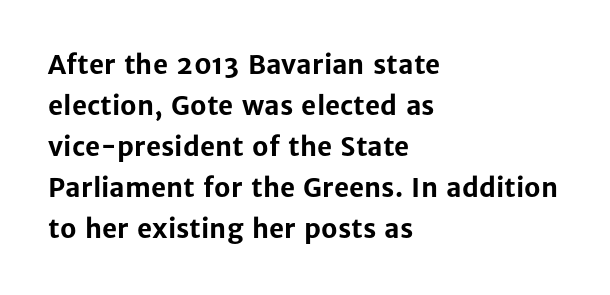
{"italic": "no", "bold": "yes", "underline": "no", "align": "left", "line_spacing": "normal", "line_spacing_ratio": 1.58, "letter_spacing": "normal", "letter_spacing_em": 0.0, "glyph_px": 26}
